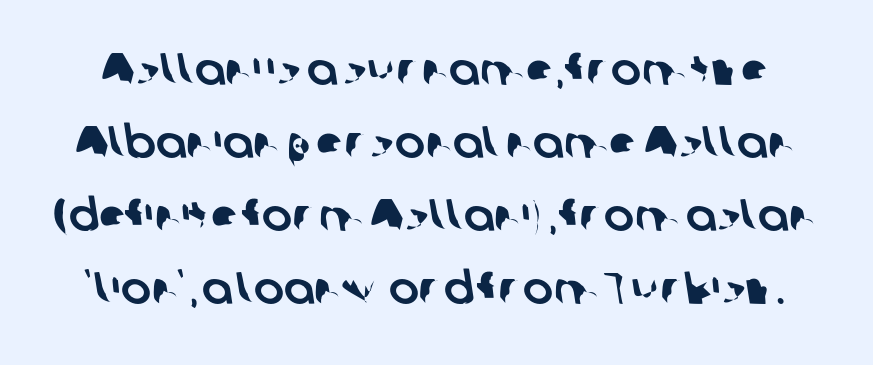
The image shows 45 px sans-serif type; set normal line spacing (1.62x), normal letter spacing, not underlined; low stroke contrast and a medium x-height.
